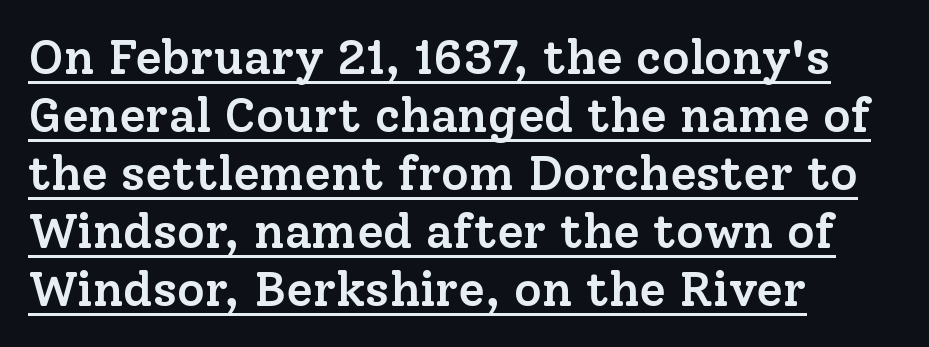
Q: Is the text bold? A: Semi-bold.
Q: Is the text italic (slanted)? A: No, it is upright.
Q: Is the typeface a serif or a sans-serif typeface? A: Serif.
Q: Is the text underlined? A: Yes.
Q: How is the paragraph aligned? A: Left-aligned.
Q: Is the spacing between letters normal or unusually wide? A: Normal.
Q: Width (condensed, normal, or wide)? A: Normal.
Q: Stroke contrast? A: Low.
Q: x-height? A: Medium.
Q: Monospaced? A: No.
